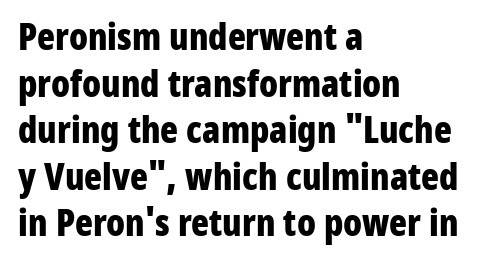
Q: Is the text bold? A: Yes.
Q: Is the text italic (slanted)? A: No, it is upright.
Q: Is the typeface a serif or a sans-serif typeface? A: Sans-serif.
Q: Is the text underlined? A: No.
Q: How is the paragraph aligned? A: Left-aligned.
Q: Is the spacing between letters normal or unusually wide? A: Normal.
Q: Is the spacing between lines tight, normal or loose? A: Normal.
Q: Width (condensed, normal, or wide)? A: Condensed.
Q: Stroke contrast? A: Low.
Q: x-height? A: Medium.
Q: Monospaced? A: No.
